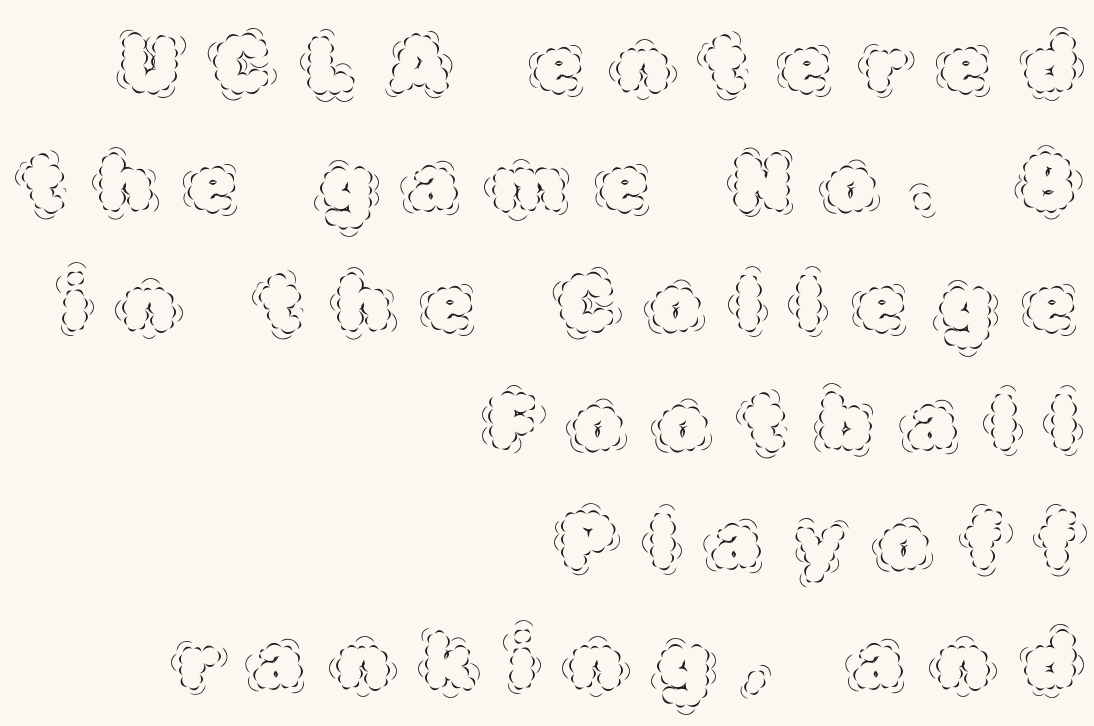
The image shows 78 px thin type, upright; set right-aligned, normal line spacing (1.53x), unusually wide letter spacing (+0.45 em), not underlined; a large x-height.
